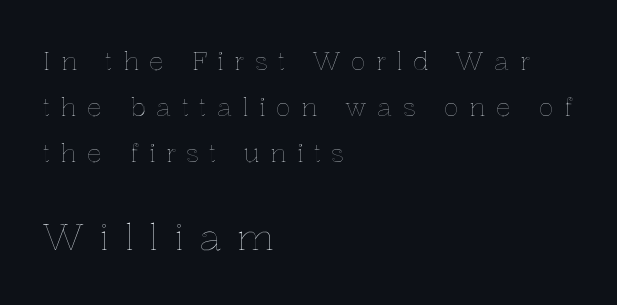
Decoration check: the copy has no underline. The font's upright variant was chosen for this text. The lower block of text is set noticeably larger than the block above it. The gaps between neighbouring characters are conspicuously large. The face used here is proportionally spaced, like ordinary book or web type. The passage is arranged the way most books set body copy — flush left.
